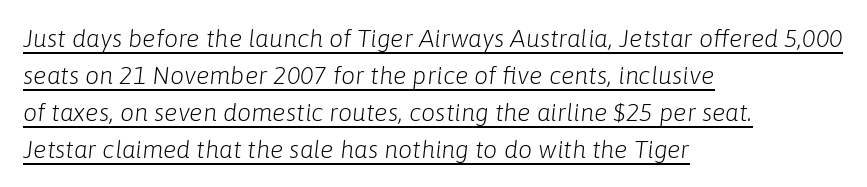
Q: Is the text bold? A: No.
Q: Is the text italic (slanted)? A: Yes, it leans right by about 6 degrees.
Q: Is the text underlined? A: Yes.
Q: How is the paragraph aligned? A: Left-aligned.
Q: Is the spacing between letters normal or unusually wide? A: Normal.
Q: Is the spacing between lines tight, normal or loose? A: Normal.
